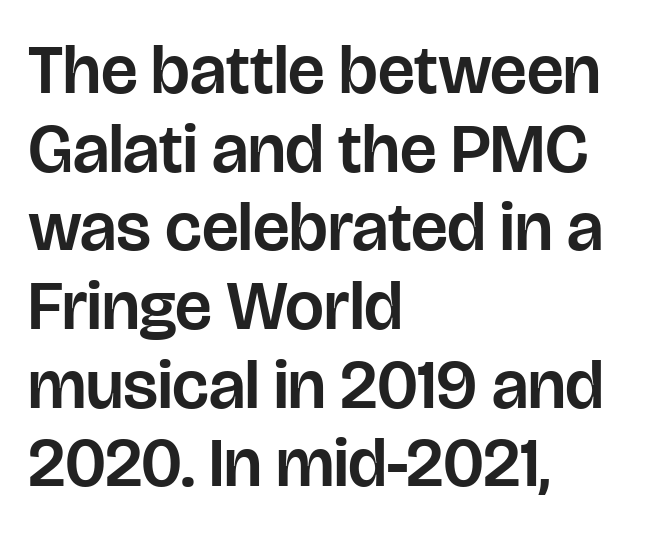
Q: Is the text italic (slanted)? A: No, it is upright.
Q: Is the typeface a serif or a sans-serif typeface? A: Sans-serif.
Q: Is the text underlined? A: No.
Q: How is the paragraph aligned? A: Left-aligned.
Q: Is the spacing between letters normal or unusually wide? A: Normal.
Q: Is the spacing between lines tight, normal or loose? A: Tight.
Q: Width (condensed, normal, or wide)? A: Normal.
Q: Stroke contrast? A: Low.
Q: x-height? A: Large.
Q: Monospaced? A: No.
